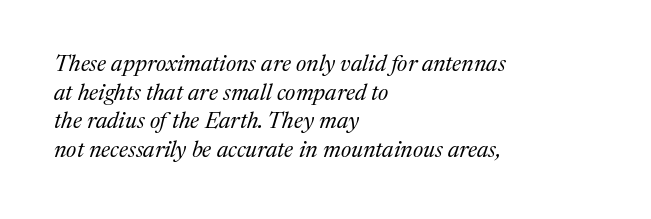
Each line starts at the same left margin while the right side varies. The foot of each line stays bare and open. What stands out about the letter spacing? Nothing — it is the standard amount. A typesetter would mark this as italic. Stems and bowls with no extra thickness — not bold.
